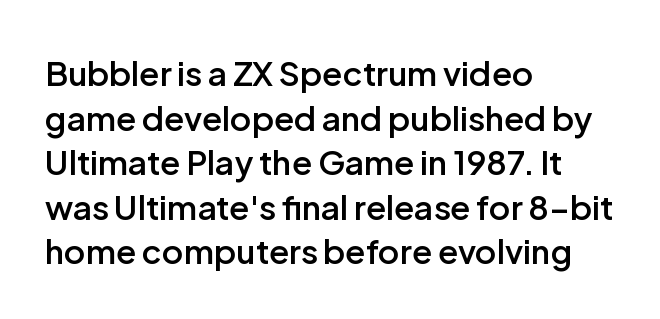
The image shows 33 px semibold sans-serif type, upright; set left-aligned, normal line spacing (1.35x), normal letter spacing, not underlined; low stroke contrast and a medium x-height.
